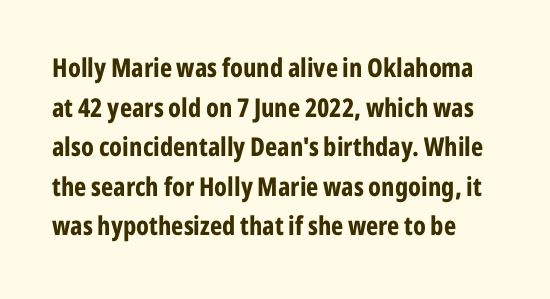
Weight check: bold — yes, fully. The string is rendered with underlining switched off. A typesetter would mark this as roman, not italic. You could call the tracking neutral — neither tight nor loose. Evenly set lines give the paragraph a standard silhouette.
